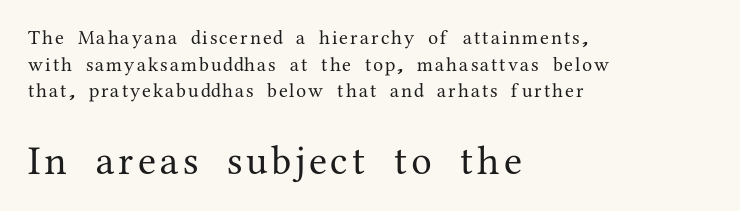
{"serif": "yes", "italic": "no", "width": "normal", "stroke_contrast": "medium", "x_height": "medium", "monospaced": "no", "underline": "no", "align": "left", "line_spacing": "normal", "line_spacing_ratio": 1.33, "larger_block": "second", "size_ratio": 2.05, "glyph_px": 41}
